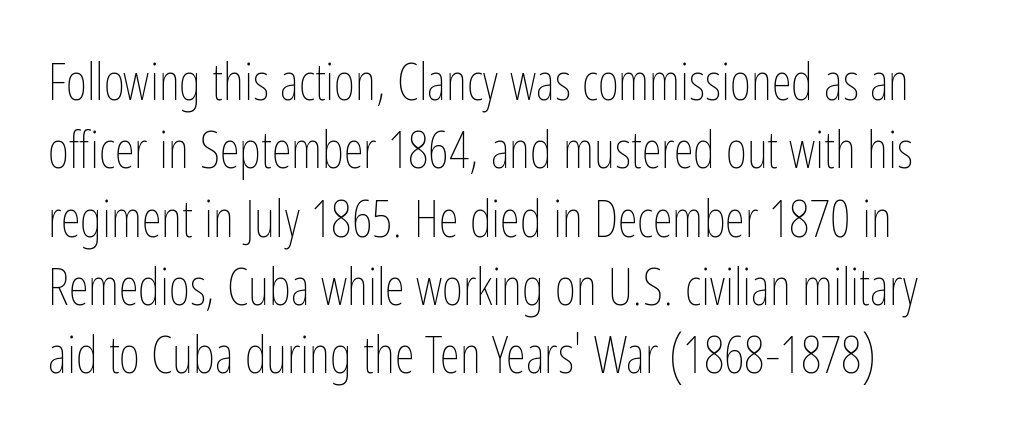
The image shows 51 px thin, condensed type, upright; set left-aligned, normal line spacing (1.34x), normal letter spacing, not underlined; low stroke contrast and a medium x-height.
